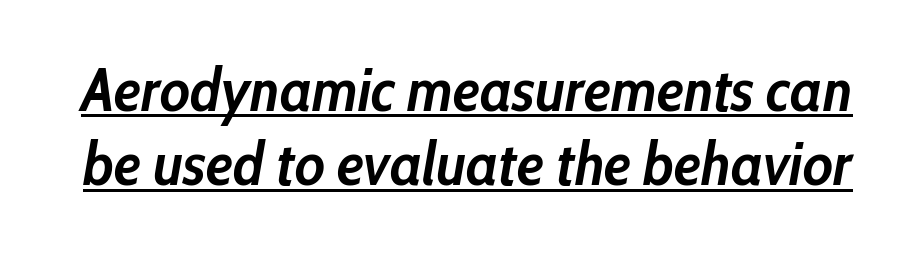
The image shows 60 px semibold, condensed type, italic (leaning right); set line spacing 1.24x, normal letter spacing, underlined; low stroke contrast and a medium x-height.
